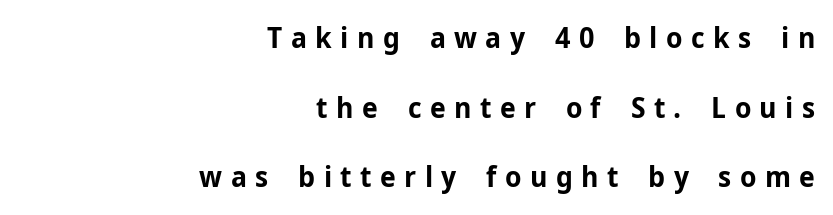
{"serif": "no", "italic": "no", "bold": "yes", "weight": "bold", "width": "normal", "stroke_contrast": "low", "x_height": "medium", "monospaced": "no", "underline": "no", "align": "right", "line_spacing": "loose", "line_spacing_ratio": 2.4, "letter_spacing": "wide", "letter_spacing_em": 0.29, "glyph_px": 29}
